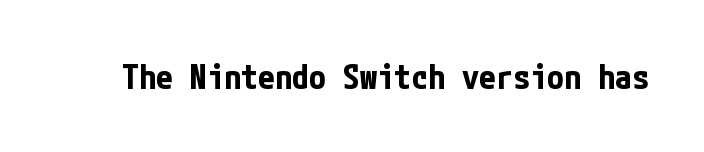
{"serif": "no", "italic": "no", "bold": "yes", "weight": "bold", "width": "condensed", "stroke_contrast": "low", "x_height": "medium", "underline": "no", "letter_spacing": "normal", "letter_spacing_em": 0.0, "glyph_px": 34}
